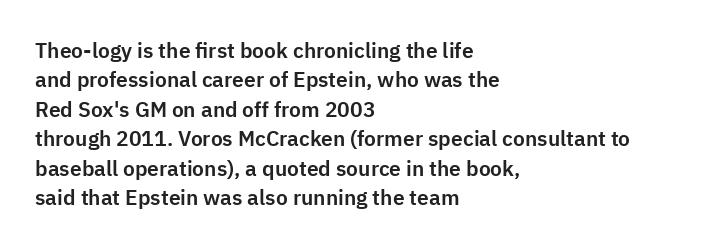
Q: Is the text italic (slanted)? A: No, it is upright.
Q: Is the text underlined? A: No.
Q: How is the paragraph aligned? A: Left-aligned.
Q: Is the spacing between letters normal or unusually wide? A: Normal.
Q: Is the spacing between lines tight, normal or loose? A: Normal.
